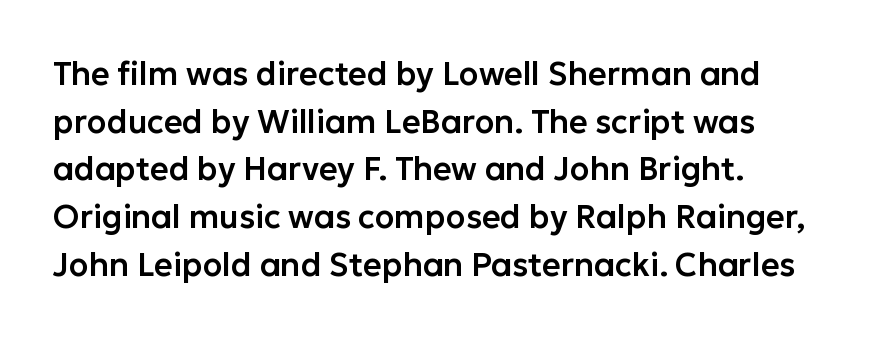
Q: Is the text italic (slanted)? A: No, it is upright.
Q: Is the typeface a serif or a sans-serif typeface? A: Sans-serif.
Q: Is the text underlined? A: No.
Q: Is the spacing between letters normal or unusually wide? A: Normal.
Q: Is the spacing between lines tight, normal or loose? A: Normal.
Q: Width (condensed, normal, or wide)? A: Normal.
Q: Stroke contrast? A: Low.
Q: x-height? A: Medium.
Q: Monospaced? A: No.
